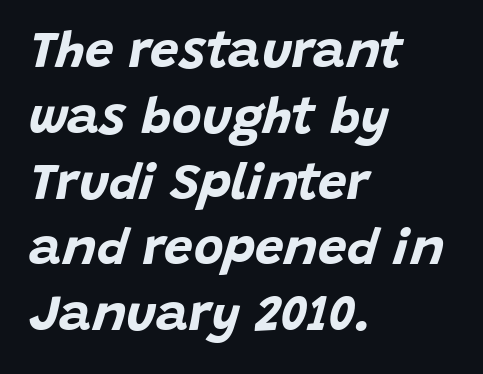
Default kerning and tracking; the words read as compact shapes. This rendering uses left alignment, leaving the right contour irregular. Any mark beneath the type? The region is blank. An italicized treatment has been applied to the whole sample.
